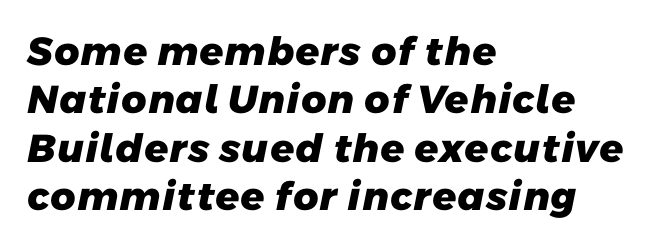
{"serif": "no", "bold": "yes", "weight": "heavy", "width": "normal", "stroke_contrast": "low", "x_height": "medium", "monospaced": "no", "underline": "no", "align": "left", "line_spacing_ratio": 1.24, "letter_spacing": "normal", "letter_spacing_em": 0.0, "glyph_px": 39}
